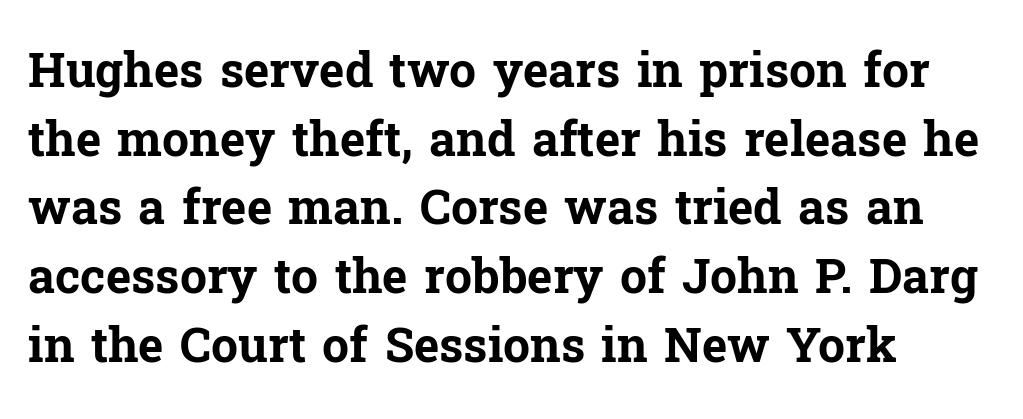
{"serif": "yes", "italic": "no", "bold": "yes", "weight": "bold", "width": "normal", "stroke_contrast": "low", "x_height": "medium", "monospaced": "no", "underline": "no", "align": "left", "line_spacing": "normal", "line_spacing_ratio": 1.43, "letter_spacing": "normal", "letter_spacing_em": 0.0, "glyph_px": 48}
